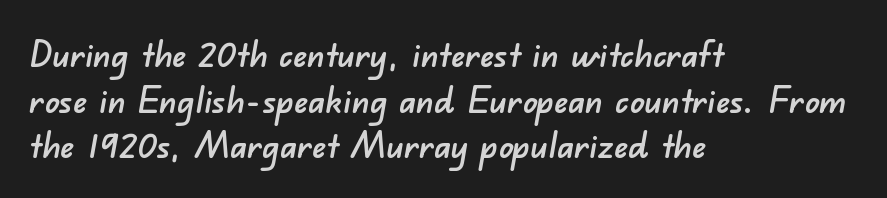
Q: Is the typeface a serif or a sans-serif typeface? A: Sans-serif.
Q: Is the text underlined? A: No.
Q: How is the paragraph aligned? A: Left-aligned.
Q: Is the spacing between letters normal or unusually wide? A: Normal.
Q: Is the spacing between lines tight, normal or loose? A: Normal.
Q: Width (condensed, normal, or wide)? A: Normal.
Q: Stroke contrast? A: Low.
Q: x-height? A: Small.
Q: Monospaced? A: No.
